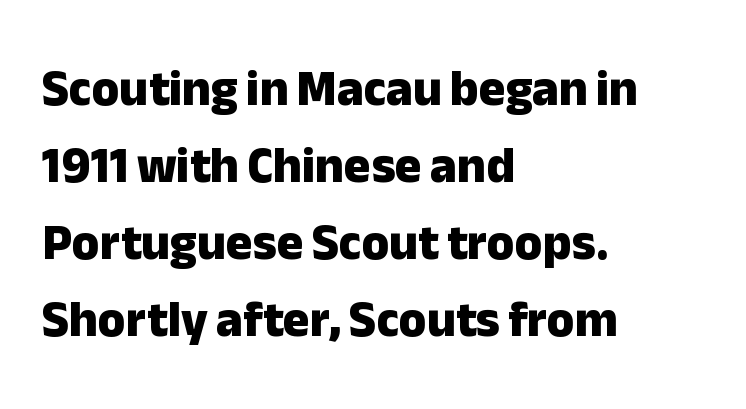
{"serif": "no", "italic": "no", "bold": "yes", "weight": "heavy", "width": "normal", "stroke_contrast": "low", "x_height": "medium", "monospaced": "no", "underline": "no", "align": "left", "line_spacing": "normal", "line_spacing_ratio": 1.54, "letter_spacing": "normal", "letter_spacing_em": 0.0, "glyph_px": 50}
